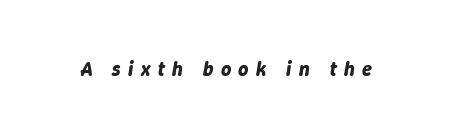
The image shows 20 px bold type, italic (leaning right); set unusually wide letter spacing (+0.37 em), not underlined.
